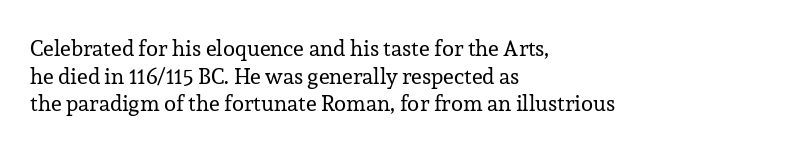
The image shows 22 px text type, upright; set left-aligned, normal line spacing (1.26x), normal letter spacing, not underlined.
